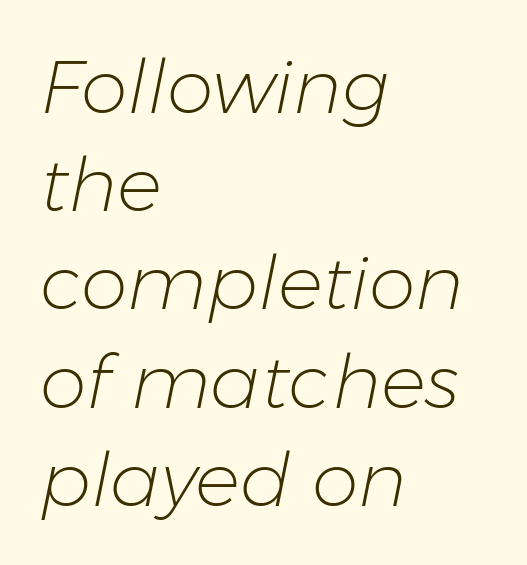
{"italic": "yes", "lean": "right", "slant_degrees": 11, "bold": "no", "weight": "light", "width": "normal", "stroke_contrast": "low", "x_height": "medium", "monospaced": "no", "underline": "no", "align": "left", "line_spacing": "normal", "line_spacing_ratio": 1.31, "letter_spacing": "normal", "letter_spacing_em": 0.0, "glyph_px": 75}
